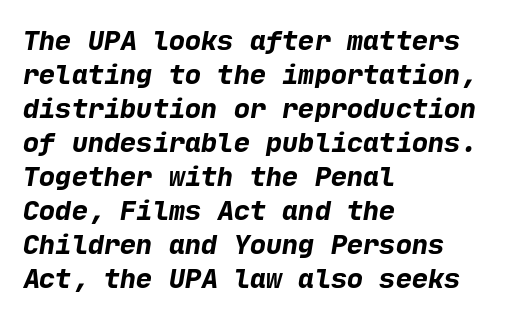
The gap between lines stays unmarked. Is the block centered? No — it sits flush against the left margin. Between one letter and the next there's only the usual sliver of space. The passage shown stacks its lines at a standard gap.
